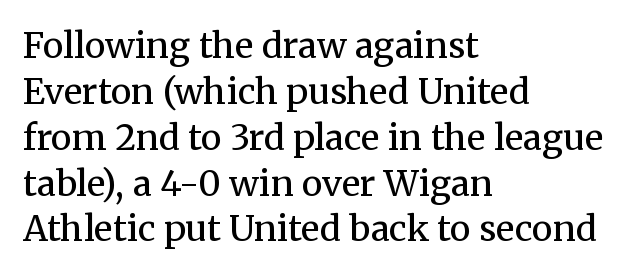
The image shows 35 px regular-weight serif type, upright; set left-aligned, normal line spacing (1.31x), normal letter spacing, not underlined; medium stroke contrast and a medium x-height.
